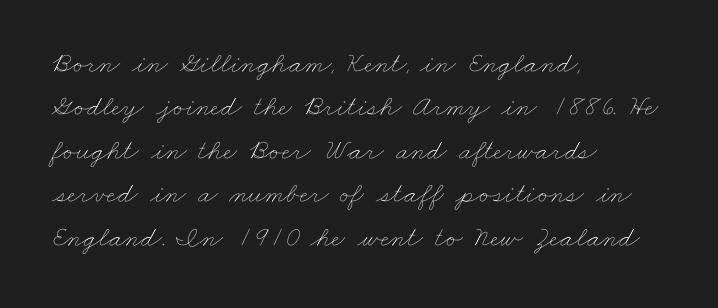
The leading is moderate, giving the passage an even texture. Plain, unruled lines of type. Horizontally, the lines are justified to the leading edge only. Is the type heavy? It reads as light-to-regular instead. These lines keep a tight, regular rhythm from letter to letter. You could not count columns in this text — the font is proportionally spaced.
